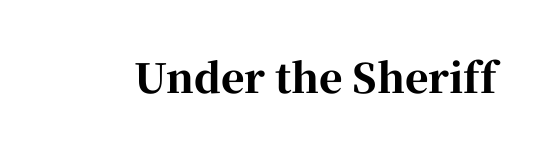
{"serif": "yes", "italic": "no", "bold": "yes", "weight": "bold", "width": "normal", "stroke_contrast": "high", "x_height": "medium", "monospaced": "no", "underline": "no", "letter_spacing": "normal", "letter_spacing_em": 0.0, "glyph_px": 40}
